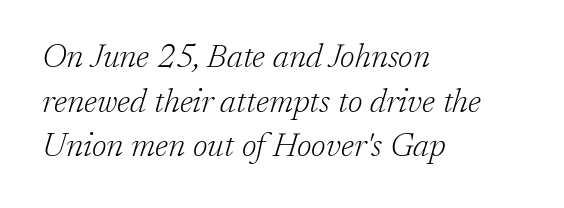
Q: Is the text bold? A: No.
Q: Is the text italic (slanted)? A: Yes, it leans right by about 17 degrees.
Q: Is the typeface a serif or a sans-serif typeface? A: Serif.
Q: Is the text underlined? A: No.
Q: How is the paragraph aligned? A: Left-aligned.
Q: Is the spacing between letters normal or unusually wide? A: Normal.
Q: Is the spacing between lines tight, normal or loose? A: Normal.
Q: Width (condensed, normal, or wide)? A: Normal.
Q: Stroke contrast? A: Low.
Q: x-height? A: Medium.
Q: Monospaced? A: No.
